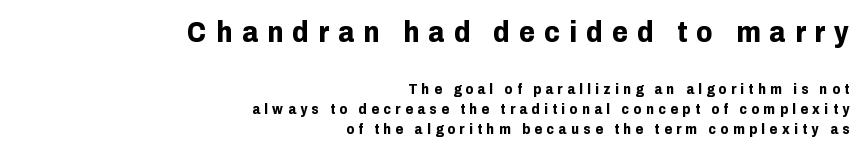
The image shows 29 px bold sans-serif type, upright; set right-aligned, normal line spacing (1.43x), unusually wide letter spacing (+0.32 em), not underlined; the first (top) block is 2.07x larger; low stroke contrast and a medium x-height.
